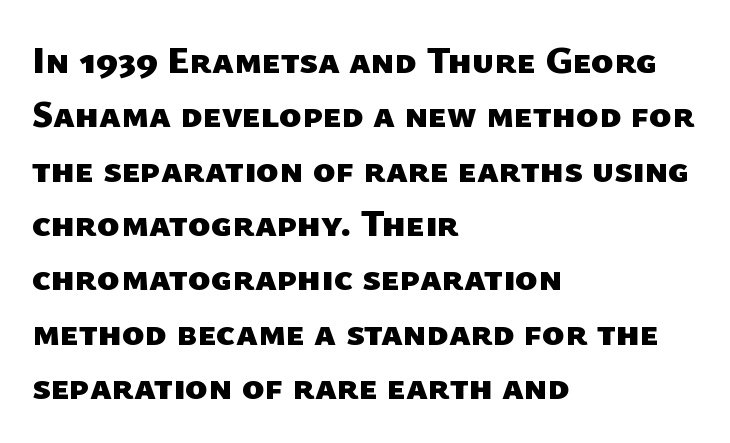
Q: Is the text bold? A: Yes.
Q: Is the typeface a serif or a sans-serif typeface? A: Sans-serif.
Q: Is the text underlined? A: No.
Q: How is the paragraph aligned? A: Left-aligned.
Q: Is the spacing between letters normal or unusually wide? A: Normal.
Q: Is the spacing between lines tight, normal or loose? A: Normal.
Q: Width (condensed, normal, or wide)? A: Normal.
Q: Stroke contrast? A: Low.
Q: x-height? A: Medium.
Q: Monospaced? A: No.
